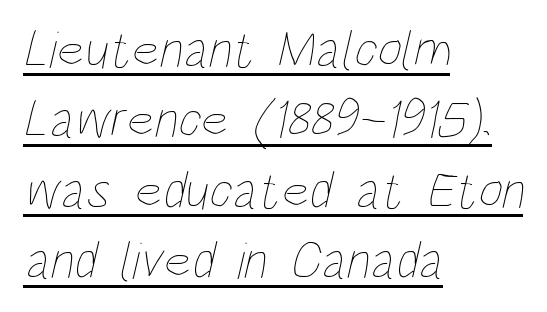
The image shows 53 px thin, condensed type; set left-aligned, normal line spacing (1.33x), normal letter spacing, underlined; low stroke contrast and a large x-height.
